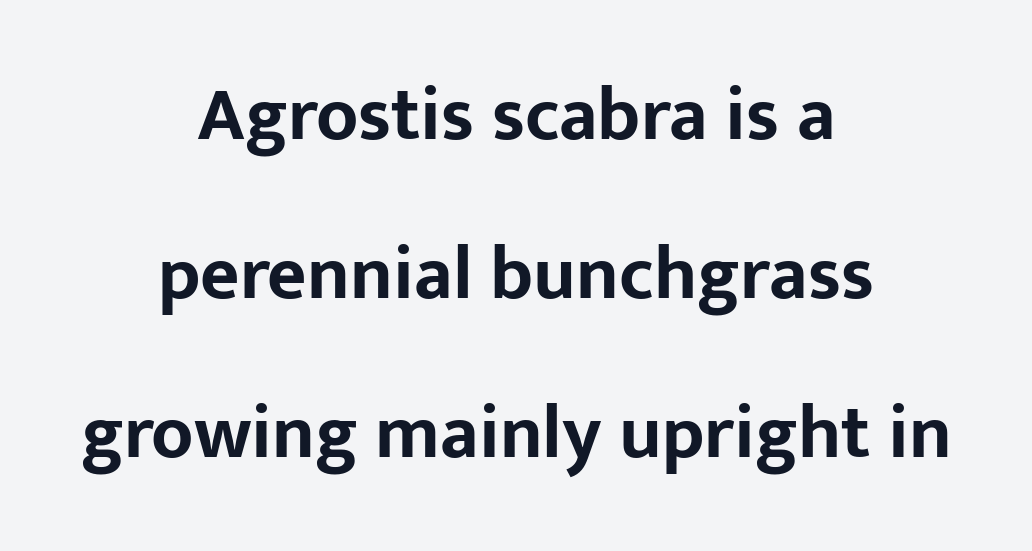
The image shows 76 px bold sans-serif type, upright; set centered, loose line spacing (2.09x), normal letter spacing, not underlined; low stroke contrast and a medium x-height.
